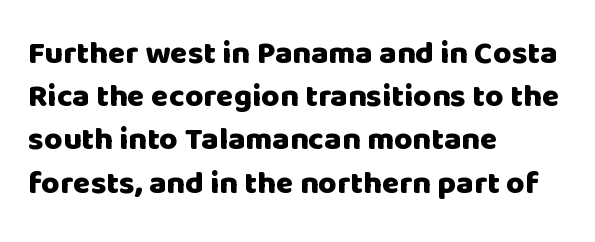
The image shows 32 px heavy sans-serif type, upright; set left-aligned, normal line spacing (1.35x), normal letter spacing, not underlined; low stroke contrast and a large x-height.
